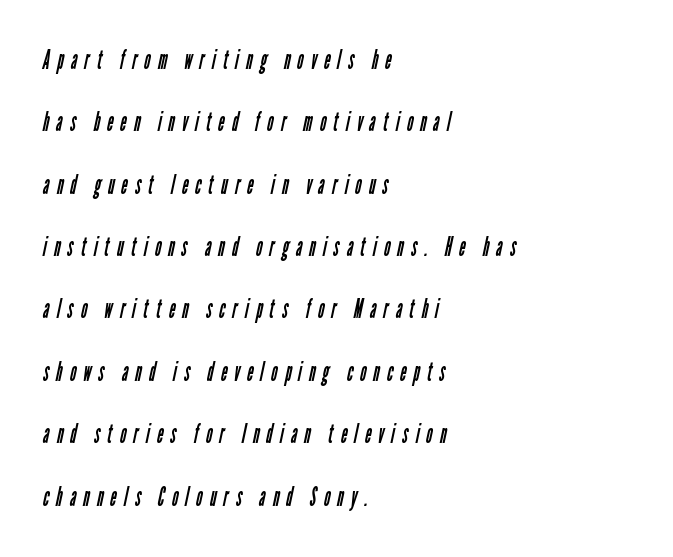
The image shows 27 px text type; set left-aligned, loose line spacing (2.31x), unusually wide letter spacing (+0.27 em), not underlined.
